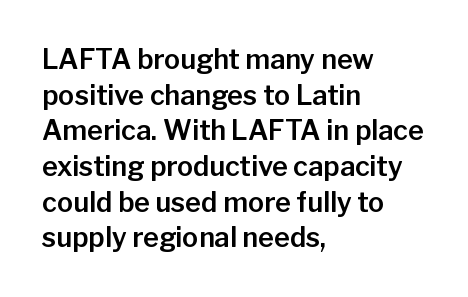
Q: Is the text italic (slanted)? A: No, it is upright.
Q: Is the text underlined? A: No.
Q: How is the paragraph aligned? A: Left-aligned.
Q: Is the spacing between letters normal or unusually wide? A: Normal.
Q: Is the spacing between lines tight, normal or loose? A: Normal.
